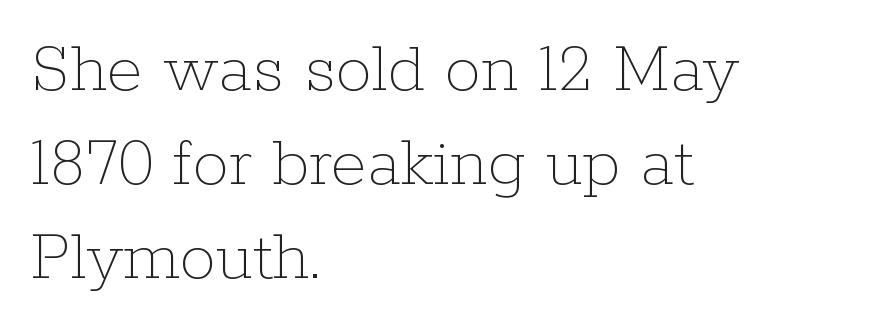
Q: Is the text bold? A: No.
Q: Is the text italic (slanted)? A: No, it is upright.
Q: Is the text underlined? A: No.
Q: How is the paragraph aligned? A: Left-aligned.
Q: Is the spacing between letters normal or unusually wide? A: Normal.
Q: Is the spacing between lines tight, normal or loose? A: Normal.
Q: Width (condensed, normal, or wide)? A: Normal.
Q: Stroke contrast? A: Low.
Q: x-height? A: Medium.
Q: Monospaced? A: No.
